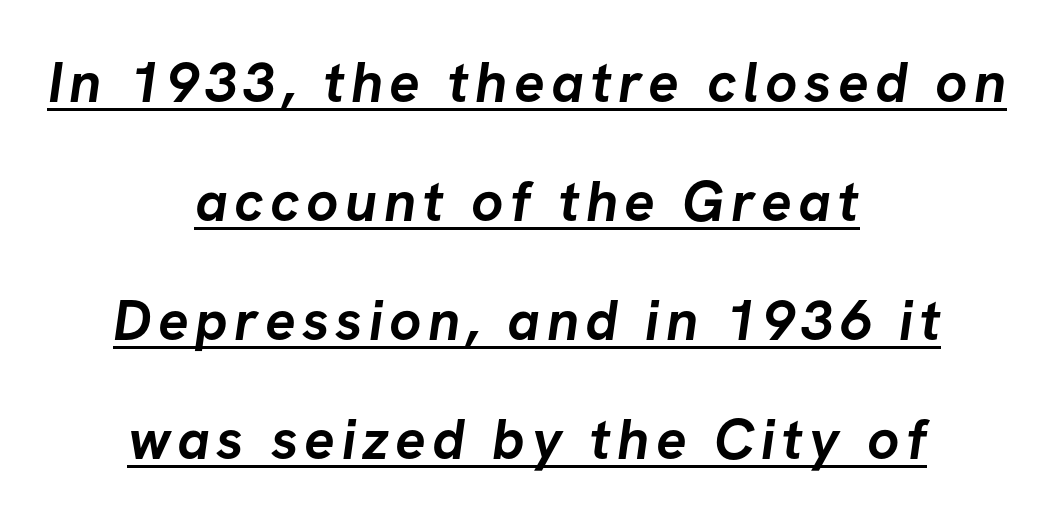
The image shows 57 px semibold sans-serif type; set centered, loose line spacing (2.09x), underlined; low stroke contrast and a medium x-height.
